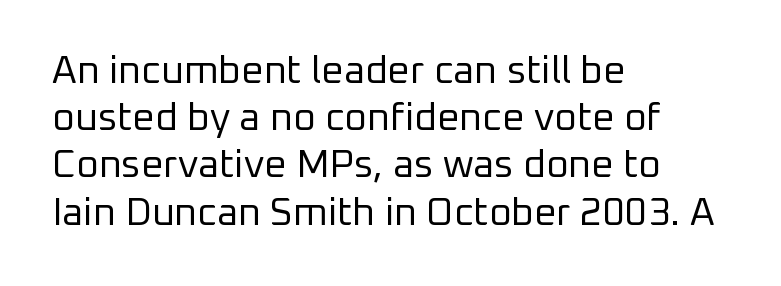
The image shows 39 px regular-weight sans-serif type, upright; set left-aligned, line spacing 1.21x, normal letter spacing, not underlined; low stroke contrast and a medium x-height.
